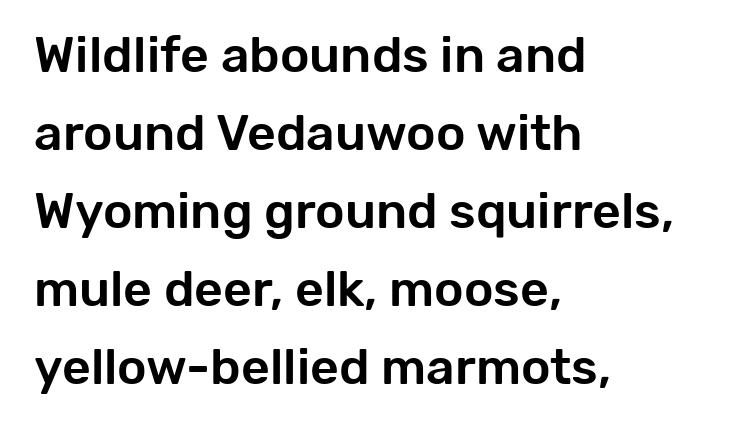
The image shows 50 px sans-serif type, upright; set left-aligned, normal line spacing (1.56x), normal letter spacing, not underlined; low stroke contrast and a medium x-height.
